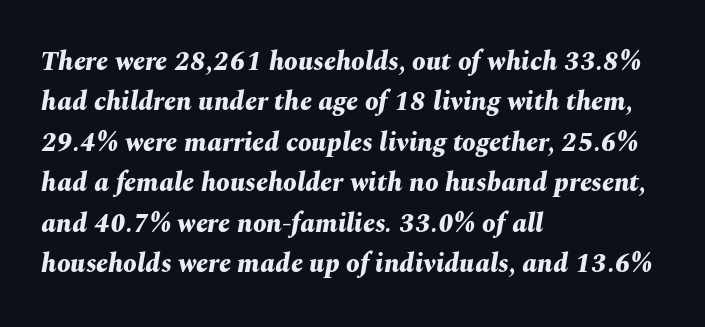
The image shows 27 px bold type, italic (leaning right); set left-aligned, normal line spacing (1.5x), normal letter spacing, not underlined.
